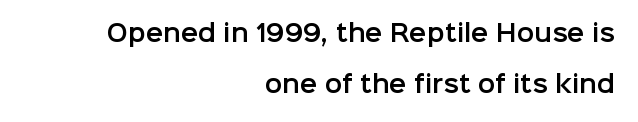
The image shows 23 px text type, upright; set right-aligned, loose line spacing (2.22x), normal letter spacing, not underlined.
